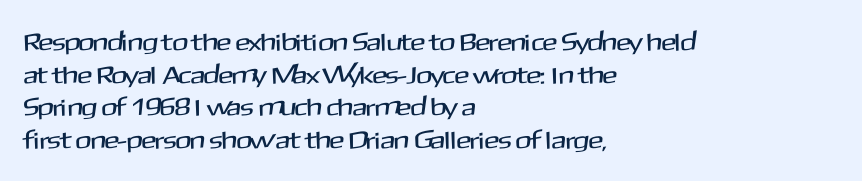
{"italic": "no", "underline": "no", "align": "left", "line_spacing": "normal", "line_spacing_ratio": 1.31, "letter_spacing": "normal", "letter_spacing_em": 0.0, "glyph_px": 25}
